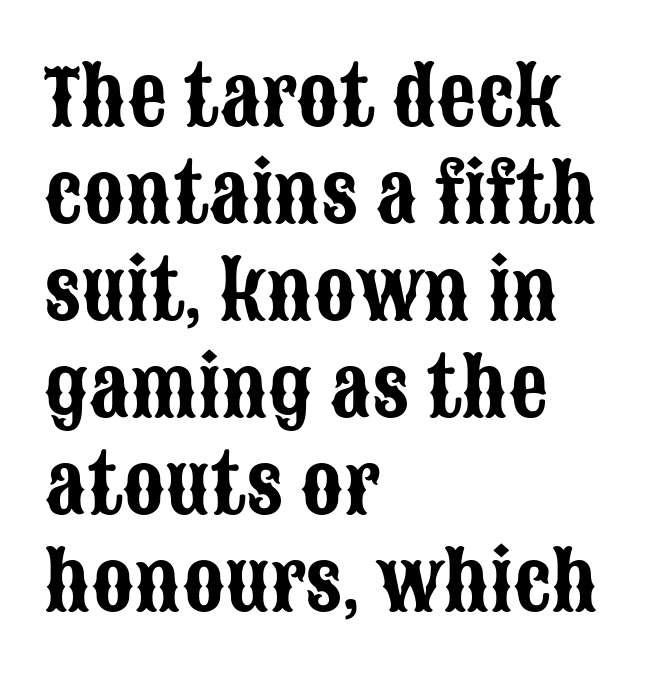
{"serif": "no", "italic": "no", "width": "condensed", "stroke_contrast": "low", "x_height": "large", "monospaced": "no", "underline": "no", "align": "left", "line_spacing": "normal", "line_spacing_ratio": 1.26, "letter_spacing": "normal", "letter_spacing_em": 0.0, "glyph_px": 77}
